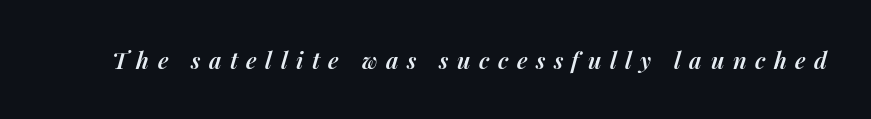
The image shows 23 px text type, italic (leaning right); set unusually wide letter spacing (+0.37 em), not underlined.
